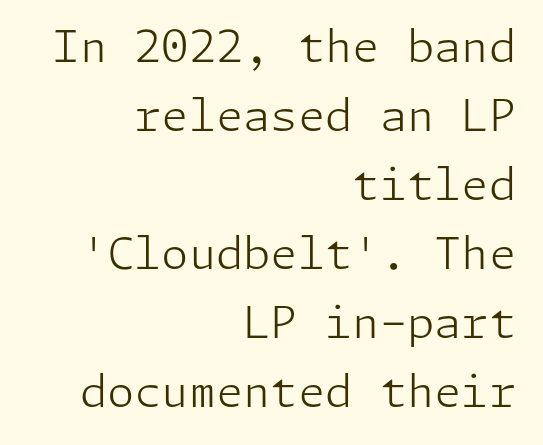
The image shows 44 px light sans-serif type, upright; set right-aligned, normal line spacing (1.57x), normal letter spacing, not underlined; low stroke contrast and a medium x-height.
